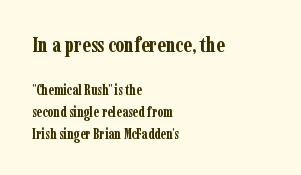
The image shows 21 px bold type, upright; set left-aligned, normal line spacing (1.55x), normal letter spacing, not underlined; the first (top) block is 1.5x larger.
